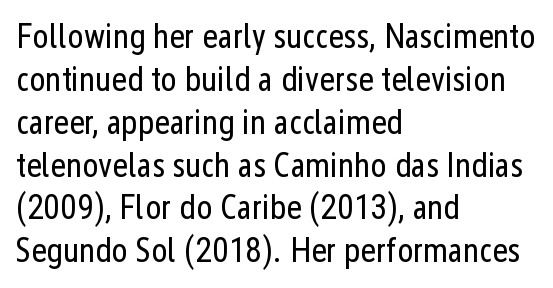
{"serif": "no", "italic": "no", "bold": "no", "weight": "regular", "width": "condensed", "stroke_contrast": "low", "x_height": "medium", "monospaced": "no", "underline": "no", "align": "left", "line_spacing": "normal", "line_spacing_ratio": 1.26, "letter_spacing": "normal", "letter_spacing_em": 0.0, "glyph_px": 34}
